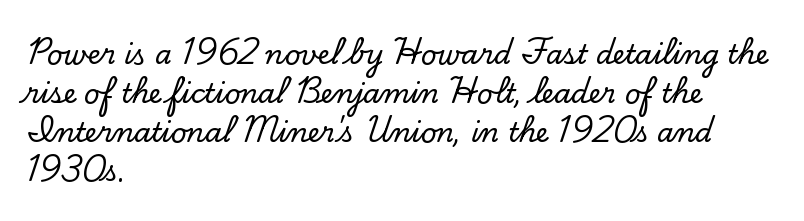
{"underline": "no", "align": "left", "line_spacing": "normal", "line_spacing_ratio": 1.45, "letter_spacing": "normal", "letter_spacing_em": 0.0, "glyph_px": 27}
